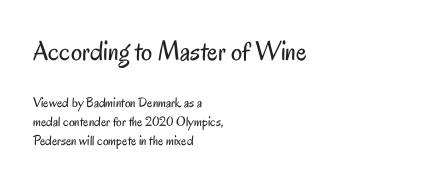
The image shows 28 px regular-weight, condensed sans-serif type, upright; set left-aligned, normal line spacing (1.35x), normal letter spacing, not underlined; the first (top) block is 2.0x larger; low stroke contrast and a small x-height.
